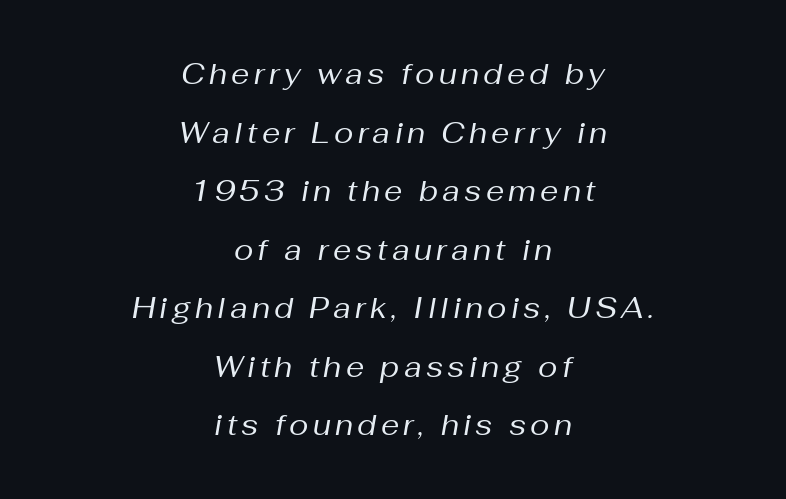
{"italic": "yes", "lean": "right", "slant_degrees": 10, "bold": "no", "weight": "regular", "width": "normal", "stroke_contrast": "medium", "x_height": "medium", "monospaced": "no", "underline": "no", "align": "center", "line_spacing": "loose", "line_spacing_ratio": 2.02, "glyph_px": 29}
